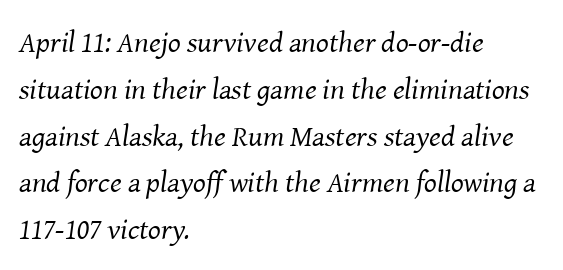
The image shows 30 px regular-weight serif type, italic (leaning right); set left-aligned, normal line spacing (1.56x), normal letter spacing, not underlined; medium stroke contrast and a medium x-height.
